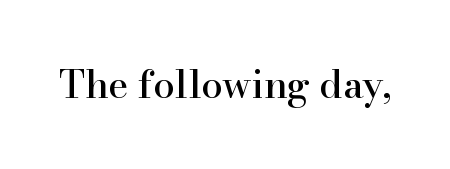
How are the letters spaced? Ordinarily, with no added tracking. This sample uses an upright cut, with every glyph sitting square on the baseline. Looks like regular typesetting: each glyph gets only the width it needs. Decoration check: the copy has no underline. To sum up the face: it has serifs.
